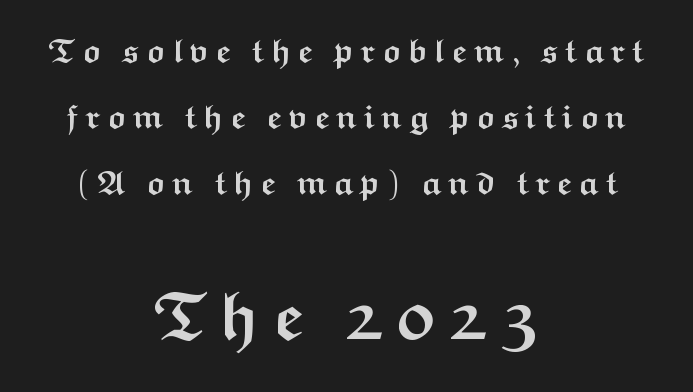
The image shows 68 px semibold, wide sans-serif type, upright; set centered, loose line spacing (1.94x), not underlined; the second (bottom) block is 2.0x larger; medium stroke contrast and a medium x-height.
